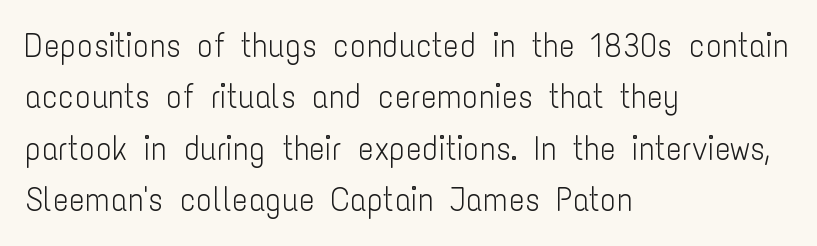
The image shows 33 px light, condensed sans-serif type, upright; set left-aligned, normal line spacing (1.56x), normal letter spacing, not underlined; low stroke contrast and a medium x-height.
